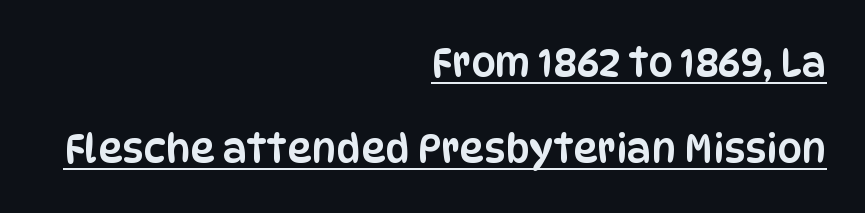
Q: Is the text italic (slanted)? A: No, it is upright.
Q: Is the typeface a serif or a sans-serif typeface? A: Sans-serif.
Q: Is the text underlined? A: Yes.
Q: How is the paragraph aligned? A: Right-aligned.
Q: Is the spacing between letters normal or unusually wide? A: Normal.
Q: Is the spacing between lines tight, normal or loose? A: Loose.
Q: Width (condensed, normal, or wide)? A: Condensed.
Q: Stroke contrast? A: Low.
Q: x-height? A: Large.
Q: Monospaced? A: No.
